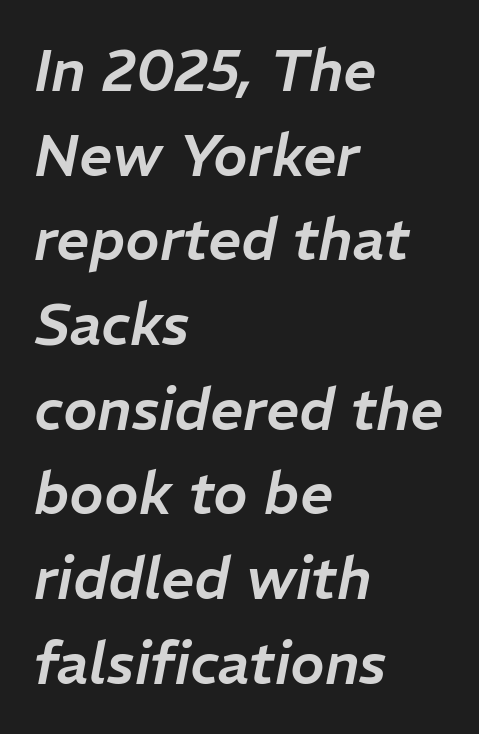
The image shows 58 px text type, italic (leaning right); set left-aligned, normal line spacing (1.46x), normal letter spacing, not underlined; low stroke contrast and a medium x-height.
